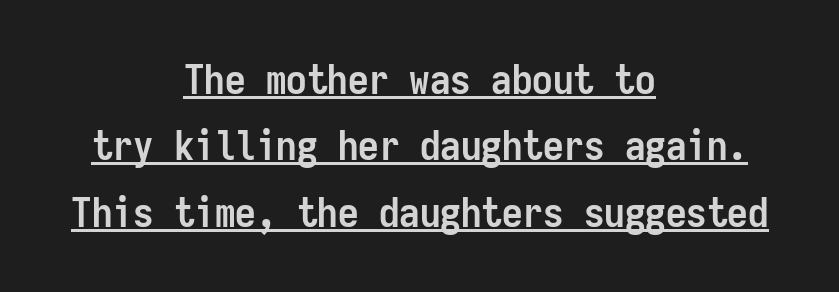
The image shows 41 px semibold, condensed sans-serif type, upright, monospaced; set centered, normal line spacing (1.62x), normal letter spacing, underlined; low stroke contrast and a medium x-height.
